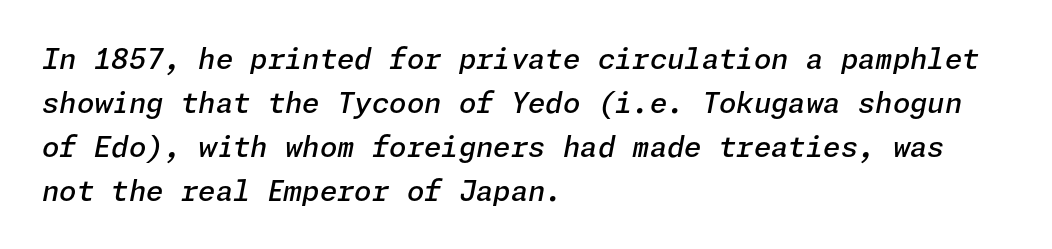
The image shows 28 px semibold type, italic (leaning right); set left-aligned, normal line spacing (1.57x), normal letter spacing, not underlined; low stroke contrast and a medium x-height.
